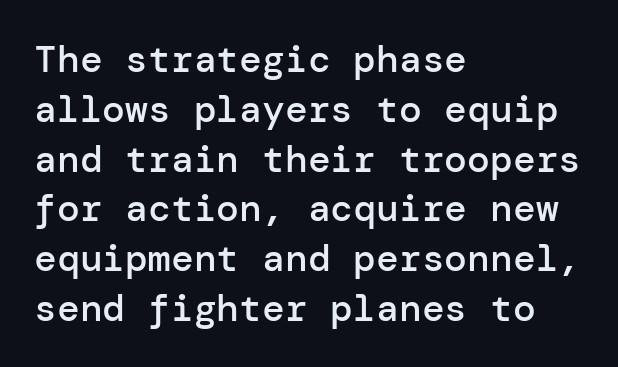
{"serif": "no", "italic": "no", "bold": "semi", "weight": "semibold", "width": "normal", "stroke_contrast": "low", "x_height": "medium", "underline": "no", "align": "left", "line_spacing": "normal", "line_spacing_ratio": 1.31, "letter_spacing": "normal", "letter_spacing_em": 0.0, "glyph_px": 38}
